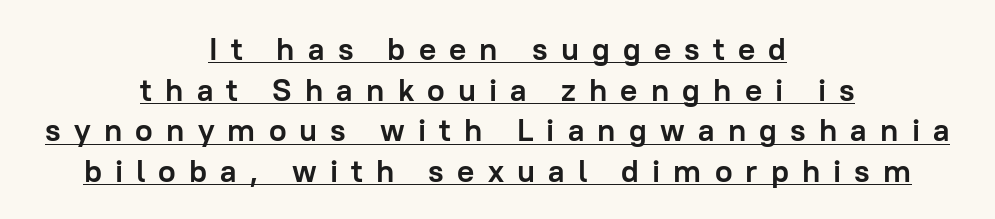
It's the straight-up-and-down kind of type. A typesetter would call this proportional, since set widths differ per character. The rendered words wear a rule along their underside. Notice how the passage keeps no hard edge, just a central spine.
